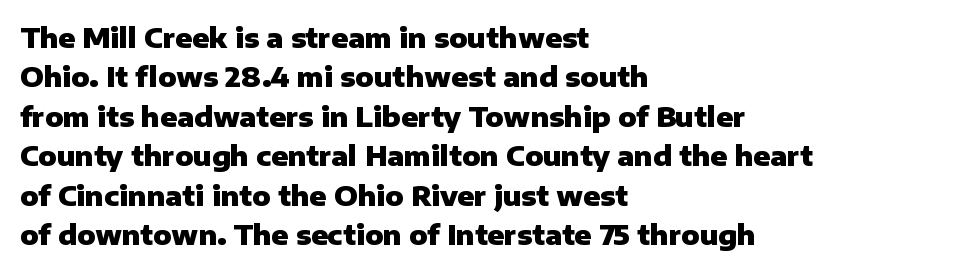
The image shows 27 px bold type, upright; set left-aligned, normal line spacing (1.46x), normal letter spacing, not underlined.
